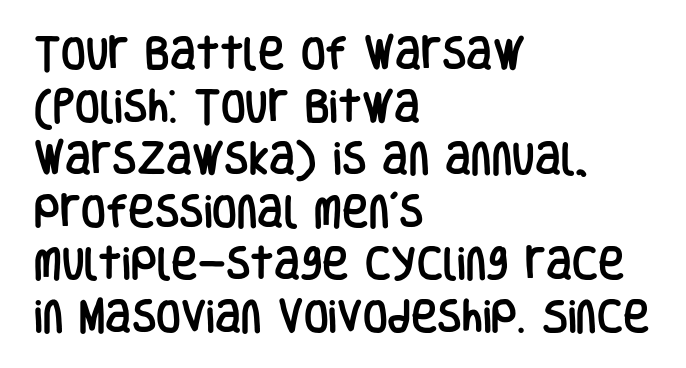
{"serif": "no", "italic": "no", "width": "condensed", "stroke_contrast": "low", "x_height": "large", "monospaced": "no", "underline": "no", "align": "left", "line_spacing": "normal", "line_spacing_ratio": 1.46, "letter_spacing": "normal", "letter_spacing_em": 0.0, "glyph_px": 36}
